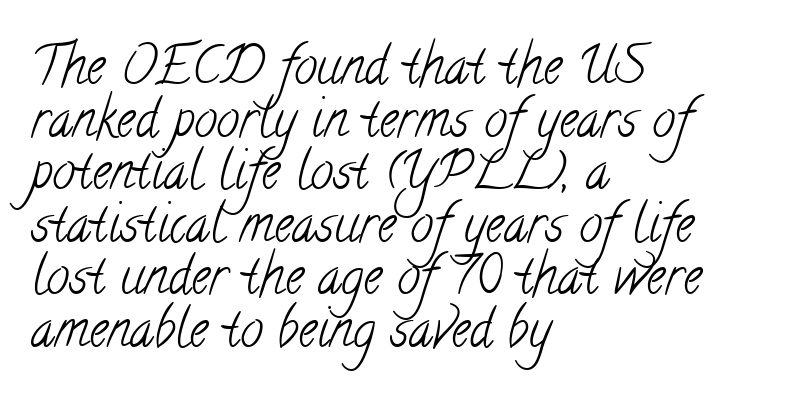
{"serif": "yes", "bold": "no", "weight": "light", "width": "condensed", "stroke_contrast": "low", "x_height": "small", "monospaced": "no", "underline": "no", "align": "left", "line_spacing": "tight", "line_spacing_ratio": 1.01, "letter_spacing": "normal", "letter_spacing_em": 0.0, "glyph_px": 52}
